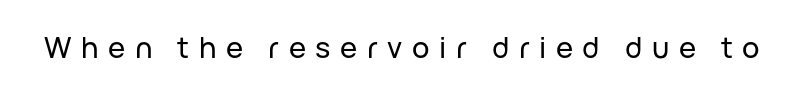
The image shows 29 px sans-serif type, upright; set unusually wide letter spacing (+0.33 em), not underlined; low stroke contrast and a medium x-height.
